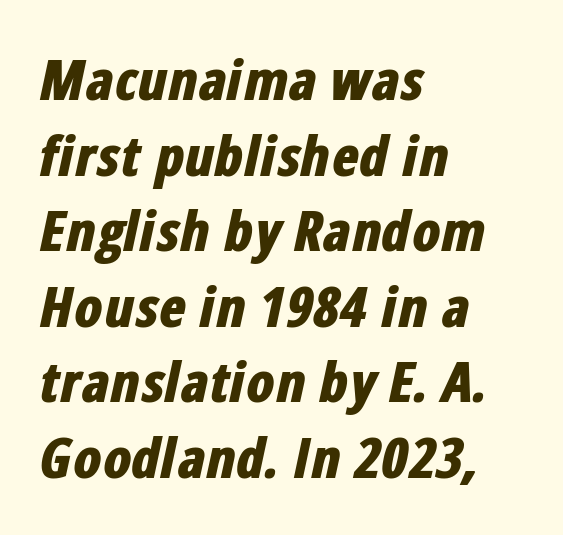
Q: Is the text bold? A: Yes.
Q: Is the text italic (slanted)? A: Yes, it leans right by about 12 degrees.
Q: Is the text underlined? A: No.
Q: How is the paragraph aligned? A: Left-aligned.
Q: Is the spacing between letters normal or unusually wide? A: Normal.
Q: Is the spacing between lines tight, normal or loose? A: Normal.
Q: Width (condensed, normal, or wide)? A: Condensed.
Q: Stroke contrast? A: Low.
Q: x-height? A: Medium.
Q: Monospaced? A: No.
